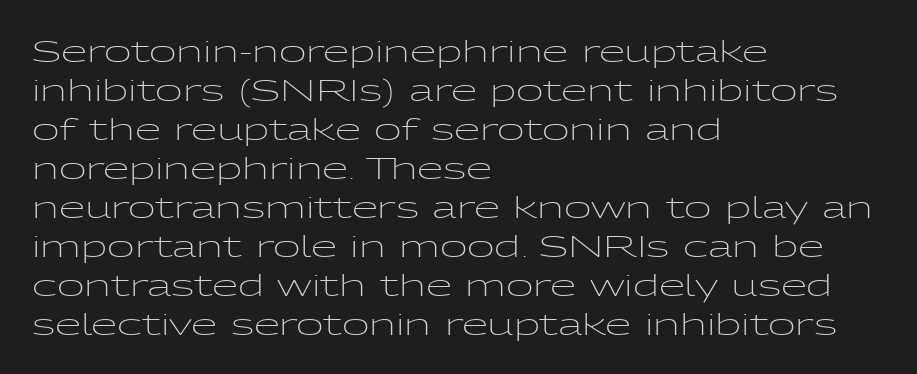
{"serif": "no", "italic": "no", "bold": "no", "weight": "light", "width": "wide", "stroke_contrast": "low", "x_height": "medium", "monospaced": "no", "underline": "no", "align": "left", "line_spacing": "normal", "line_spacing_ratio": 1.3, "letter_spacing": "normal", "letter_spacing_em": 0.0, "glyph_px": 30}
